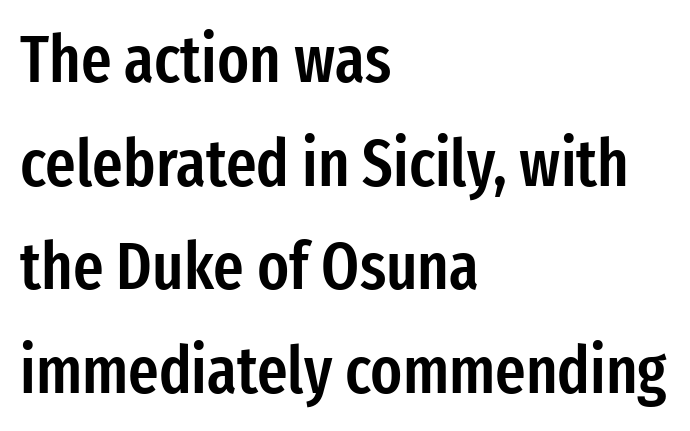
Q: Is the text bold? A: Semi-bold.
Q: Is the text italic (slanted)? A: No, it is upright.
Q: Is the typeface a serif or a sans-serif typeface? A: Sans-serif.
Q: Is the text underlined? A: No.
Q: How is the paragraph aligned? A: Left-aligned.
Q: Is the spacing between letters normal or unusually wide? A: Normal.
Q: Is the spacing between lines tight, normal or loose? A: Normal.
Q: Width (condensed, normal, or wide)? A: Condensed.
Q: Stroke contrast? A: Low.
Q: x-height? A: Medium.
Q: Monospaced? A: No.
